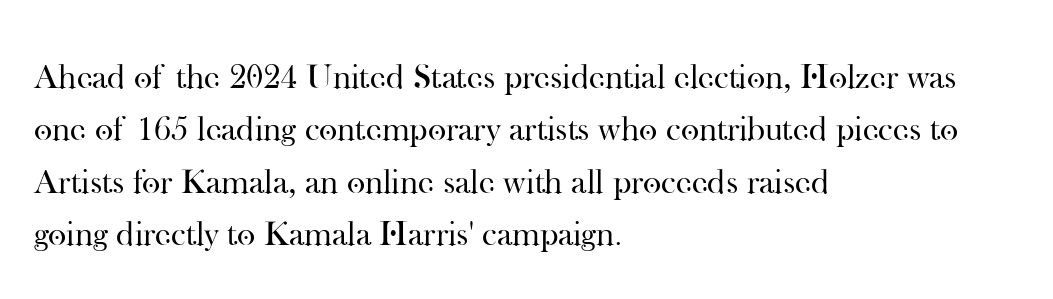
Q: Is the text bold? A: No.
Q: Is the text italic (slanted)? A: No, it is upright.
Q: Is the typeface a serif or a sans-serif typeface? A: Serif.
Q: Is the text underlined? A: No.
Q: How is the paragraph aligned? A: Left-aligned.
Q: Is the spacing between letters normal or unusually wide? A: Normal.
Q: Is the spacing between lines tight, normal or loose? A: Normal.
Q: Width (condensed, normal, or wide)? A: Normal.
Q: Stroke contrast? A: High.
Q: x-height? A: Small.
Q: Monospaced? A: No.
